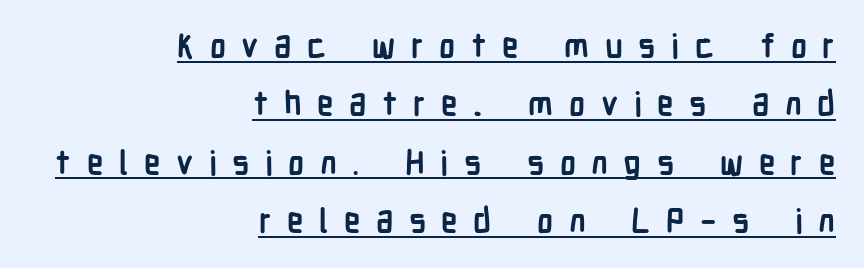
The image shows 33 px semibold, condensed sans-serif type, upright; set right-aligned, line spacing 1.77x, unusually wide letter spacing (+0.47 em), underlined; low stroke contrast and a medium x-height.
